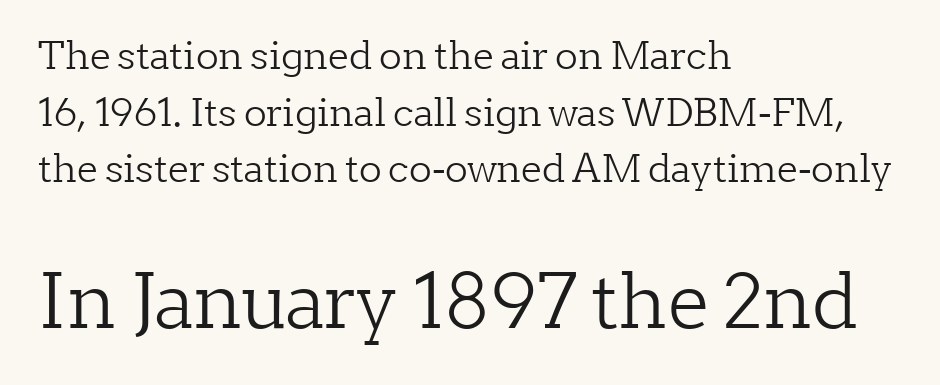
{"serif": "yes", "italic": "no", "bold": "no", "weight": "light", "width": "normal", "stroke_contrast": "low", "x_height": "medium", "monospaced": "no", "underline": "no", "align": "left", "line_spacing": "normal", "line_spacing_ratio": 1.49, "letter_spacing": "normal", "letter_spacing_em": 0.0, "larger_block": "second", "size_ratio": 1.97, "glyph_px": 75}
